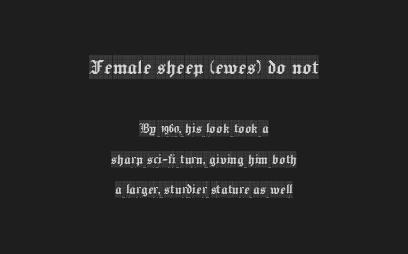
{"italic": "no", "underline": "no", "align": "center", "line_spacing": "loose", "line_spacing_ratio": 1.91, "letter_spacing": "normal", "letter_spacing_em": 0.0, "larger_block": "first", "size_ratio": 1.5, "glyph_px": 24}
